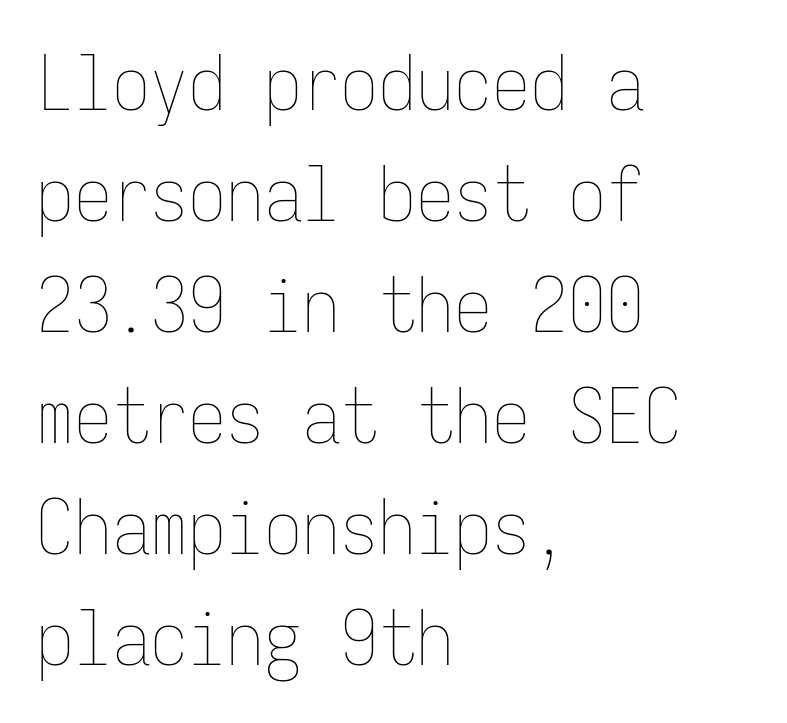
Q: Is the text bold? A: No.
Q: Is the text italic (slanted)? A: No, it is upright.
Q: Is the text underlined? A: No.
Q: How is the paragraph aligned? A: Left-aligned.
Q: Is the spacing between letters normal or unusually wide? A: Normal.
Q: Is the spacing between lines tight, normal or loose? A: Normal.
Q: Width (condensed, normal, or wide)? A: Condensed.
Q: Stroke contrast? A: Low.
Q: x-height? A: Medium.
Q: Monospaced? A: Yes.
